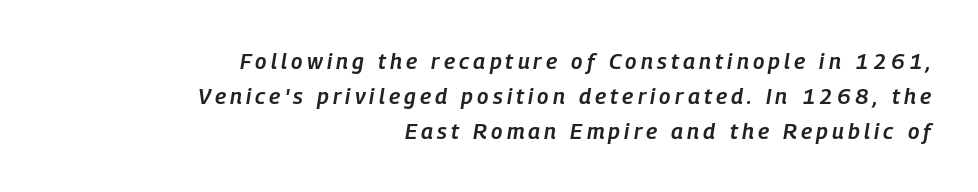
Letters rest on an invisible, unmarked baseline. Successive baselines arrive at the customary interval. A bit beefed up — I'd call it semibold rather than bold. The text carries the slant typical of an italic or oblique font. Every row of glyphs terminates at an identical x-position on the right.
